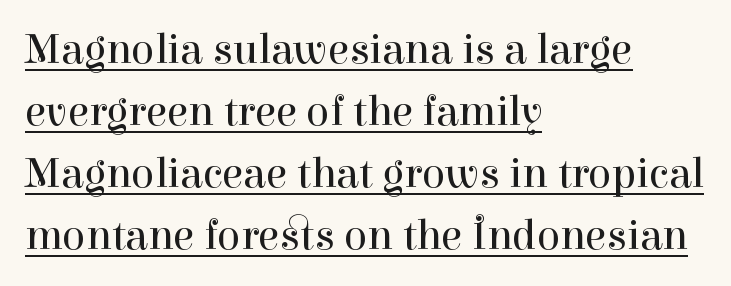
{"serif": "yes", "italic": "no", "bold": "no", "weight": "regular", "width": "normal", "stroke_contrast": "high", "x_height": "medium", "monospaced": "no", "underline": "yes", "align": "left", "line_spacing": "normal", "line_spacing_ratio": 1.44, "letter_spacing": "normal", "letter_spacing_em": 0.0, "glyph_px": 43}
